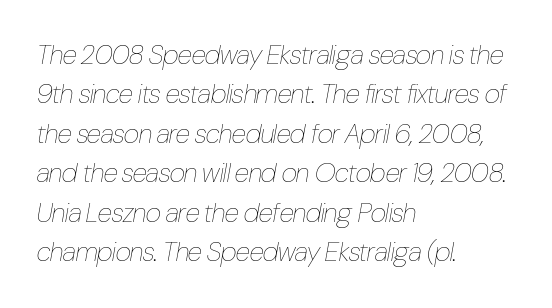
The image shows 27 px text type, italic (leaning right); set left-aligned, normal line spacing (1.46x), normal letter spacing, not underlined.
